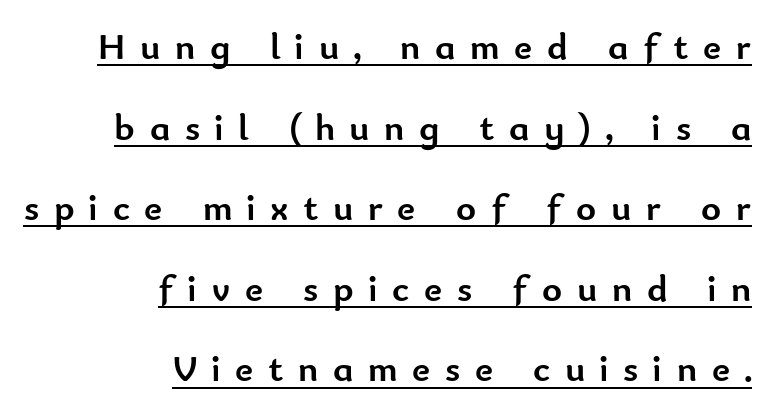
The image shows 38 px semibold sans-serif type, upright; set right-aligned, loose line spacing (2.12x), unusually wide letter spacing (+0.39 em), underlined; low stroke contrast and a small x-height.
